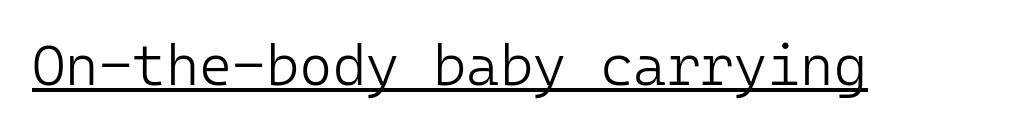
The image shows 57 px light sans-serif type, upright, monospaced; set normal letter spacing, underlined; low stroke contrast and a medium x-height.
